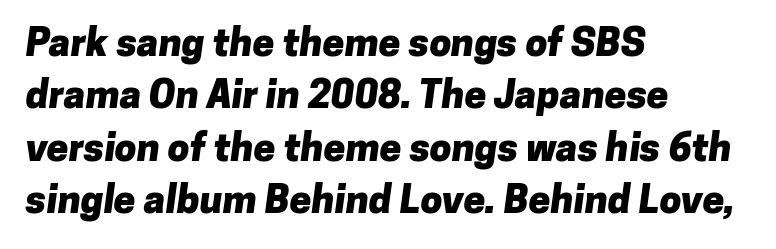
Q: Is the text bold? A: Yes.
Q: Is the typeface a serif or a sans-serif typeface? A: Sans-serif.
Q: Is the text underlined? A: No.
Q: How is the paragraph aligned? A: Left-aligned.
Q: Is the spacing between letters normal or unusually wide? A: Normal.
Q: Is the spacing between lines tight, normal or loose? A: Normal.
Q: Width (condensed, normal, or wide)? A: Normal.
Q: Stroke contrast? A: Low.
Q: x-height? A: Medium.
Q: Monospaced? A: No.
